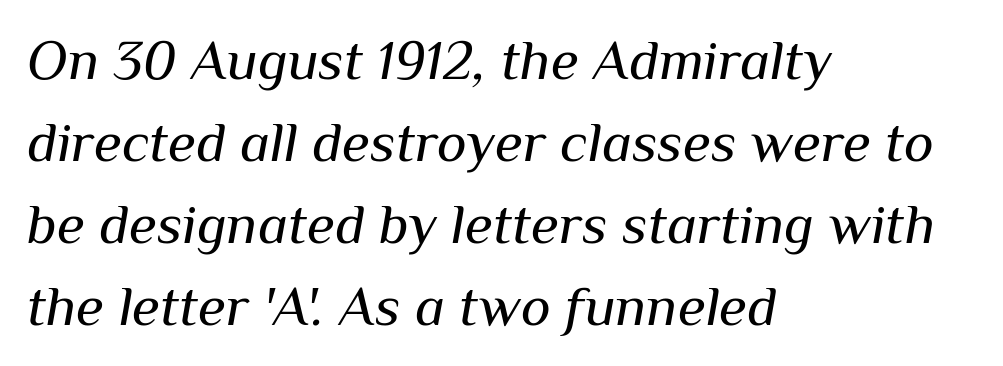
{"italic": "yes", "lean": "right", "slant_degrees": 10, "bold": "no", "weight": "regular", "width": "normal", "stroke_contrast": "medium", "x_height": "medium", "monospaced": "no", "underline": "no", "align": "left", "line_spacing": "normal", "line_spacing_ratio": 1.44, "letter_spacing": "normal", "letter_spacing_em": 0.0, "glyph_px": 57}
